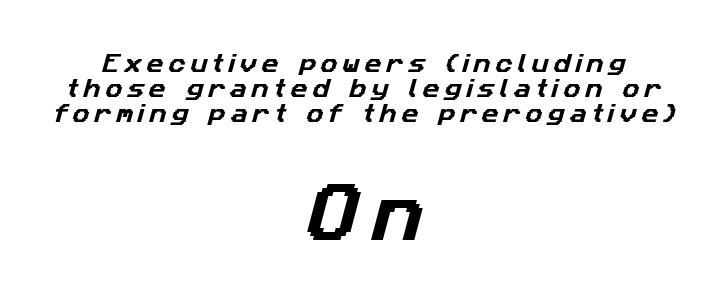
{"serif": "no", "width": "normal", "stroke_contrast": "low", "x_height": "medium", "monospaced": "no", "underline": "no", "align": "center", "line_spacing_ratio": 1.2, "letter_spacing": "wide", "letter_spacing_em": 0.23, "larger_block": "second", "size_ratio": 3.0, "glyph_px": 63}
